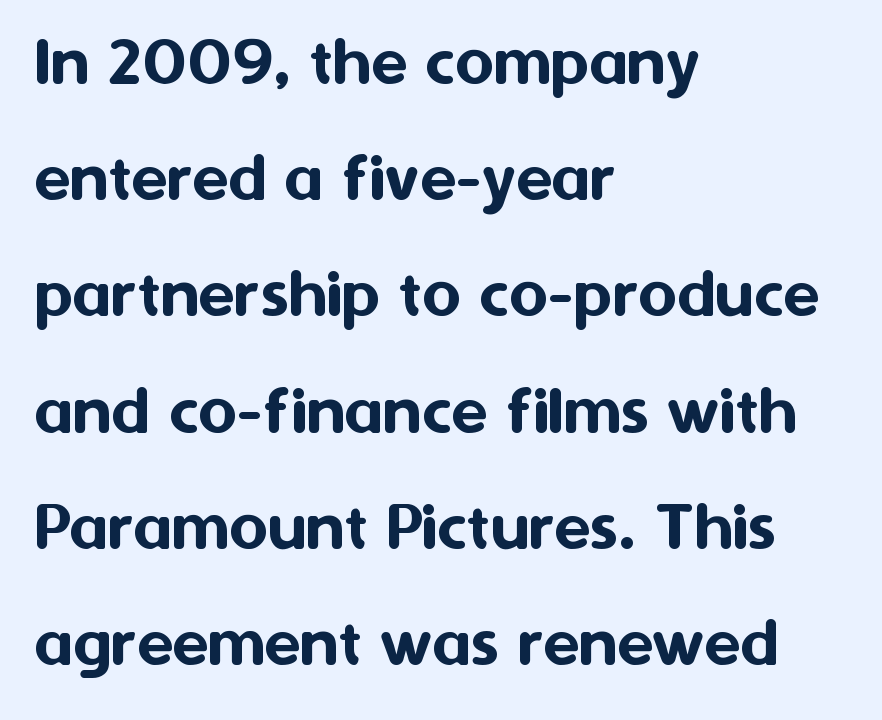
The image shows 74 px sans-serif type, upright; set left-aligned, normal line spacing (1.57x), normal letter spacing, not underlined; medium stroke contrast and a medium x-height.
